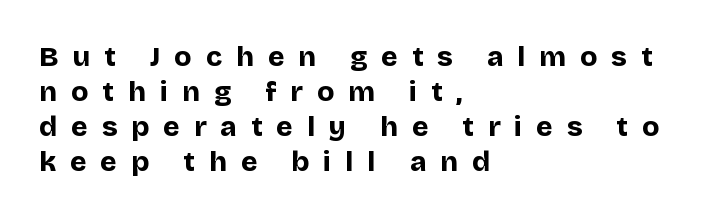
{"serif": "no", "italic": "no", "bold": "yes", "weight": "bold", "width": "normal", "stroke_contrast": "low", "x_height": "large", "monospaced": "no", "underline": "no", "align": "left", "line_spacing": "normal", "line_spacing_ratio": 1.25, "letter_spacing": "wide", "letter_spacing_em": 0.5, "glyph_px": 28}
